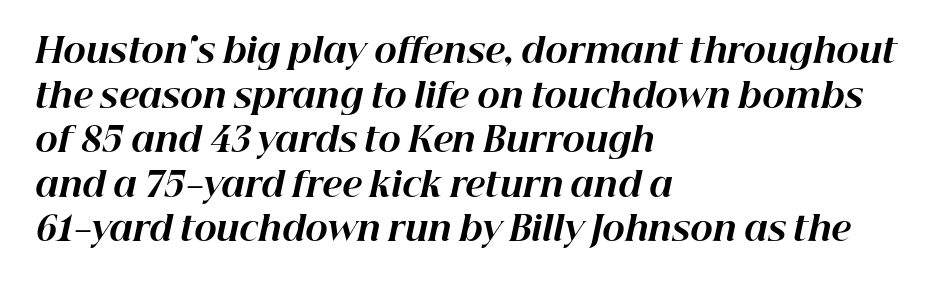
{"italic": "yes", "lean": "right", "slant_degrees": 12, "bold": "yes", "weight": "bold", "width": "normal", "stroke_contrast": "high", "x_height": "medium", "monospaced": "no", "underline": "no", "align": "left", "line_spacing": "normal", "line_spacing_ratio": 1.31, "letter_spacing": "normal", "letter_spacing_em": 0.0, "glyph_px": 34}
